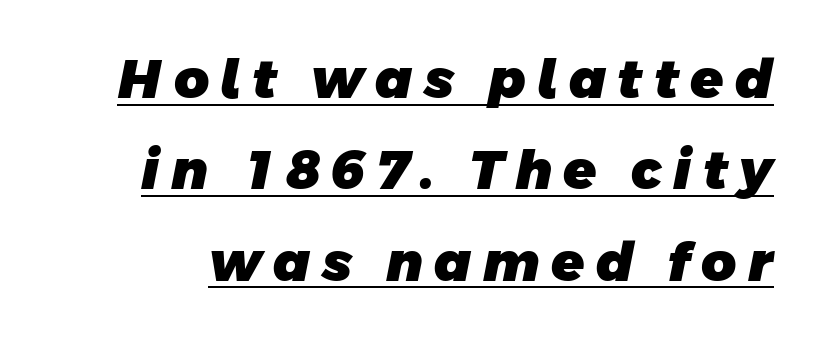
Honestly, the letter spacing is so wide it's the main thing you notice. Notice how thick the strokes are: this is what a full bold looks like. These lines sit exactly where default settings would place them. You can tell from the bare stems that sans-serif type was used. Do the characters align in a grid? No, the font is proportional. Glance below the letters and you will spot a drawn line.
